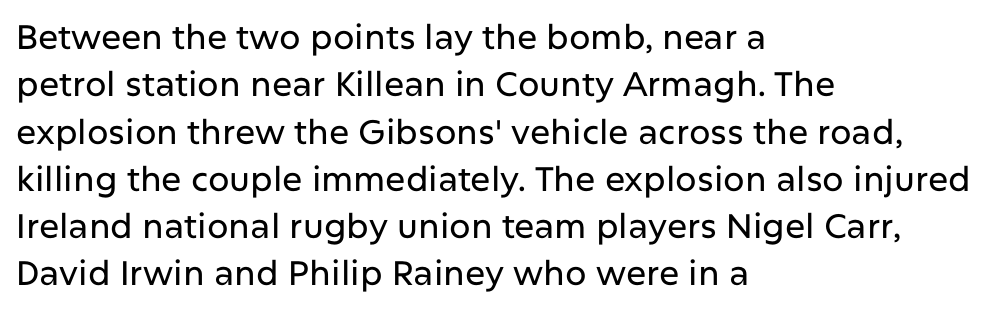
The image shows 34 px sans-serif type, upright; set left-aligned, normal line spacing (1.39x), normal letter spacing, not underlined; low stroke contrast and a medium x-height.
